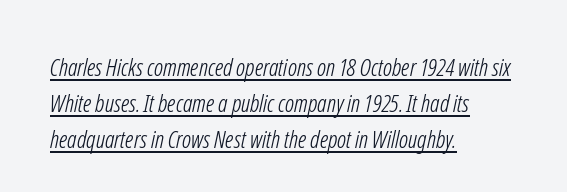
The image shows 24 px text type; set left-aligned, normal line spacing (1.51x), normal letter spacing, underlined.
